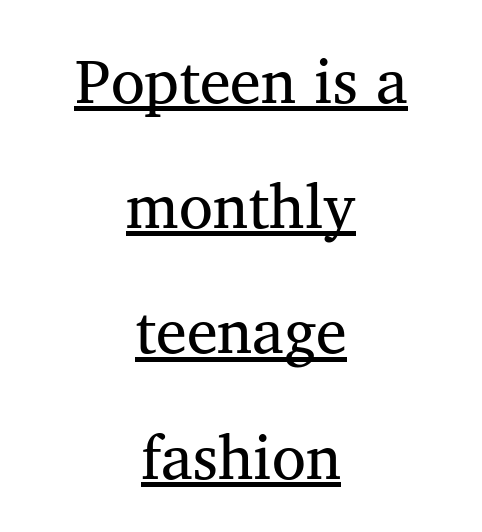
Q: Is the text bold? A: No.
Q: Is the text italic (slanted)? A: No, it is upright.
Q: Is the typeface a serif or a sans-serif typeface? A: Serif.
Q: Is the text underlined? A: Yes.
Q: How is the paragraph aligned? A: Centered.
Q: Is the spacing between letters normal or unusually wide? A: Normal.
Q: Is the spacing between lines tight, normal or loose? A: Loose.
Q: Width (condensed, normal, or wide)? A: Normal.
Q: Stroke contrast? A: Medium.
Q: x-height? A: Medium.
Q: Monospaced? A: No.
